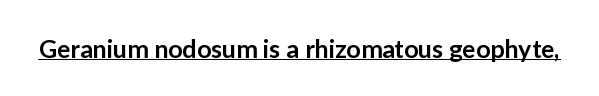
The image shows 25 px text type, upright; set normal letter spacing, underlined.
